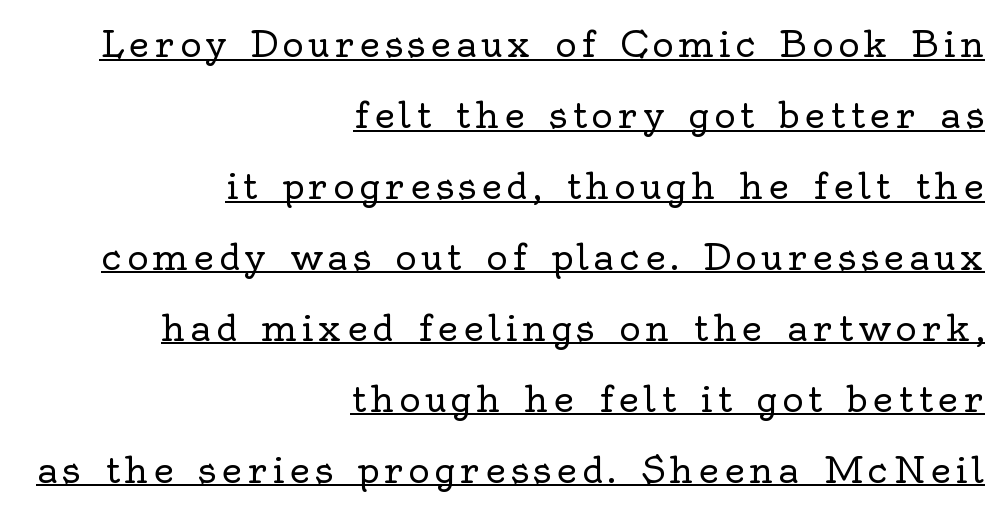
Q: Is the text bold? A: No.
Q: Is the text italic (slanted)? A: No, it is upright.
Q: Is the typeface a serif or a sans-serif typeface? A: Serif.
Q: Is the text underlined? A: Yes.
Q: How is the paragraph aligned? A: Right-aligned.
Q: Is the spacing between lines tight, normal or loose? A: Loose.
Q: Width (condensed, normal, or wide)? A: Normal.
Q: x-height? A: Small.
Q: Monospaced? A: No.
